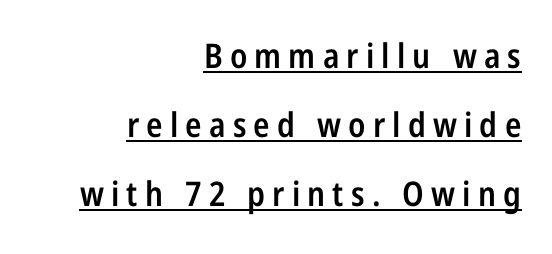
{"serif": "no", "italic": "no", "bold": "semi", "weight": "semibold", "width": "condensed", "stroke_contrast": "low", "x_height": "medium", "monospaced": "no", "underline": "yes", "align": "right", "line_spacing": "loose", "line_spacing_ratio": 2.03, "letter_spacing": "wide", "letter_spacing_em": 0.21, "glyph_px": 34}
